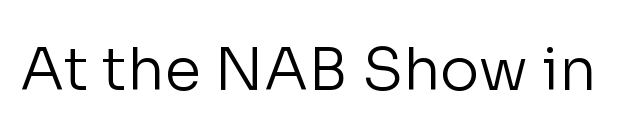
Q: Is the text bold? A: No.
Q: Is the text italic (slanted)? A: No, it is upright.
Q: Is the typeface a serif or a sans-serif typeface? A: Sans-serif.
Q: Is the text underlined? A: No.
Q: Is the spacing between letters normal or unusually wide? A: Normal.
Q: Width (condensed, normal, or wide)? A: Normal.
Q: Stroke contrast? A: Low.
Q: x-height? A: Medium.
Q: Monospaced? A: No.
